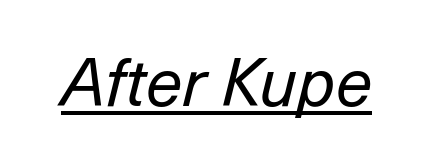
Q: Is the text bold? A: No.
Q: Is the text italic (slanted)? A: Yes, it leans right by about 14 degrees.
Q: Is the text underlined? A: Yes.
Q: Is the spacing between letters normal or unusually wide? A: Normal.
Q: Width (condensed, normal, or wide)? A: Normal.
Q: Stroke contrast? A: Low.
Q: x-height? A: Medium.
Q: Monospaced? A: No.
